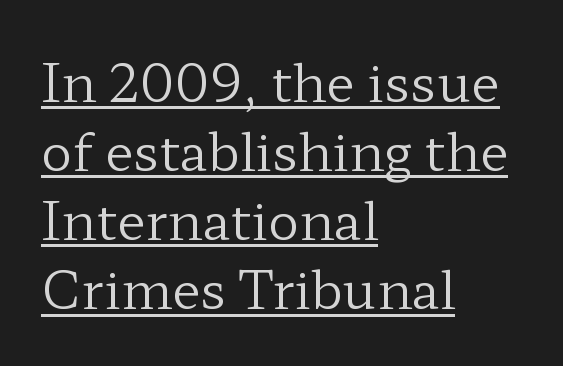
Q: Is the text bold? A: No.
Q: Is the text italic (slanted)? A: No, it is upright.
Q: Is the typeface a serif or a sans-serif typeface? A: Serif.
Q: Is the text underlined? A: Yes.
Q: How is the paragraph aligned? A: Left-aligned.
Q: Is the spacing between letters normal or unusually wide? A: Normal.
Q: Is the spacing between lines tight, normal or loose? A: Normal.
Q: Width (condensed, normal, or wide)? A: Wide.
Q: Stroke contrast? A: Low.
Q: x-height? A: Medium.
Q: Monospaced? A: No.
